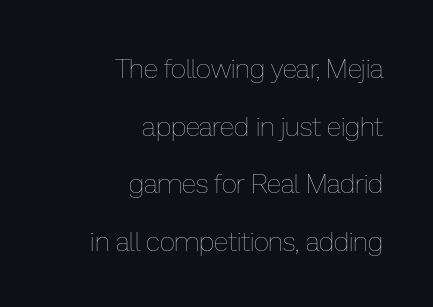
Q: Is the text bold? A: No.
Q: Is the text italic (slanted)? A: No, it is upright.
Q: Is the text underlined? A: No.
Q: How is the paragraph aligned? A: Right-aligned.
Q: Is the spacing between letters normal or unusually wide? A: Normal.
Q: Is the spacing between lines tight, normal or loose? A: Loose.
